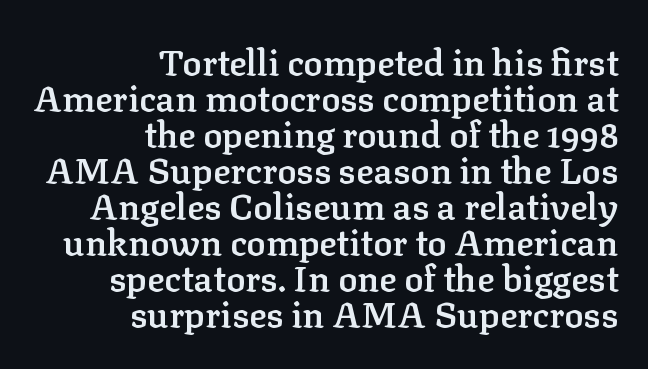
The image shows 36 px semibold serif type, upright; set right-aligned, tight line spacing (1.0x), normal letter spacing, not underlined; low stroke contrast and a medium x-height.
